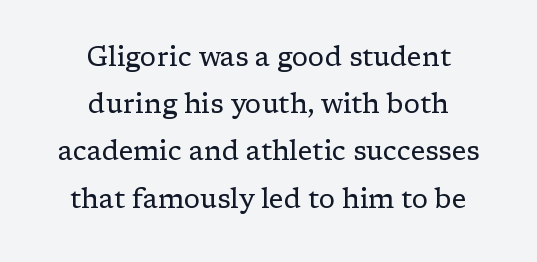
The image shows 27 px text type, upright; set centered, line spacing 1.75x, normal letter spacing, not underlined.
